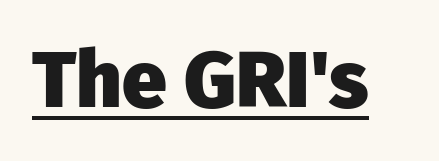
The image shows 80 px heavy sans-serif type, upright; set normal letter spacing, underlined; low stroke contrast and a medium x-height.
